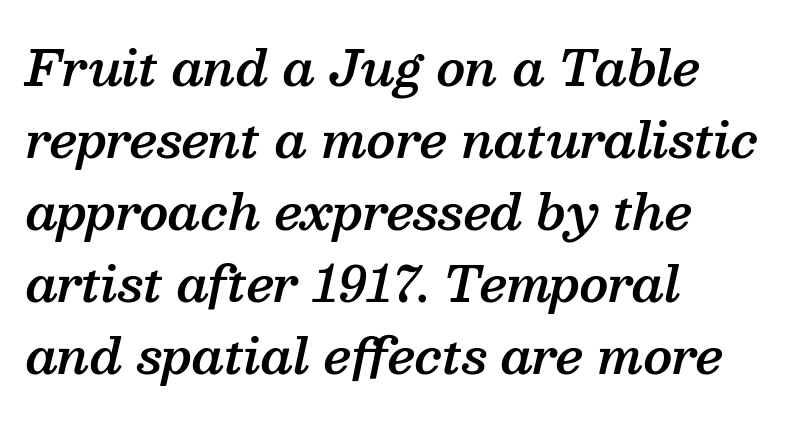
The image shows 48 px semibold serif type, italic (leaning right); set left-aligned, normal line spacing (1.5x), normal letter spacing, not underlined; medium stroke contrast and a medium x-height.
